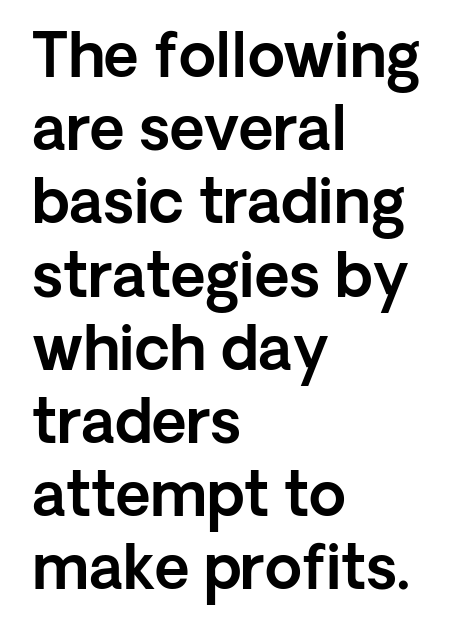
The image shows 60 px sans-serif type, upright; set left-aligned, line spacing 1.22x, normal letter spacing, not underlined; a medium x-height.
